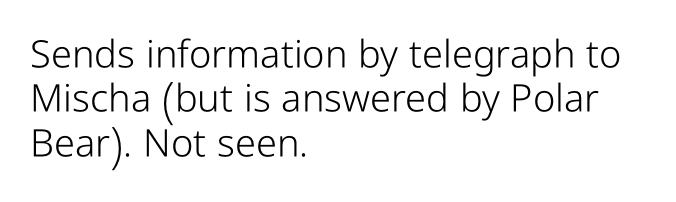
The image shows 38 px light, condensed sans-serif type, upright; set left-aligned, line spacing 1.17x, normal letter spacing, not underlined; low stroke contrast and a medium x-height.
